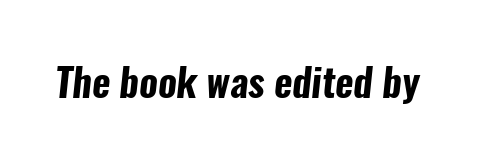
The image shows 39 px bold, condensed sans-serif type; set normal letter spacing, not underlined; low stroke contrast and a medium x-height.
